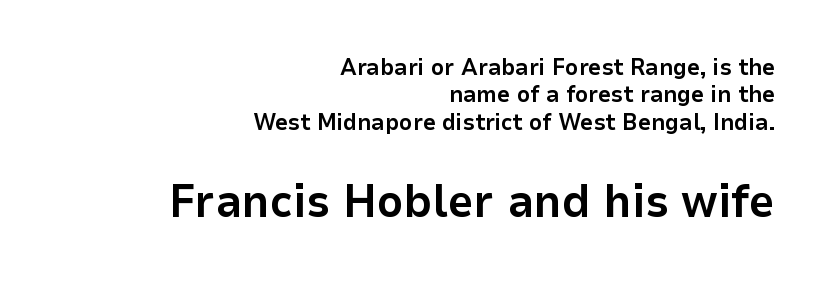
Q: Is the text bold? A: Yes.
Q: Is the text italic (slanted)? A: No, it is upright.
Q: Is the typeface a serif or a sans-serif typeface? A: Sans-serif.
Q: Is the text underlined? A: No.
Q: How is the paragraph aligned? A: Right-aligned.
Q: Is the spacing between letters normal or unusually wide? A: Normal.
Q: Which block of text is set in a larger size, the first (top) or the second (bottom)? A: The second (bottom) one.
Q: Width (condensed, normal, or wide)? A: Normal.
Q: Stroke contrast? A: Low.
Q: x-height? A: Medium.
Q: Monospaced? A: No.
